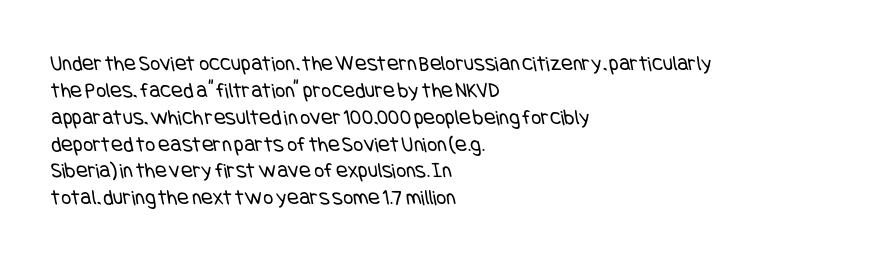
Has an underline been added? It has not. Layout note: lines flush left. The face looks like a standard text weight, possibly lighter. Caption: standard tracking, unaltered.
